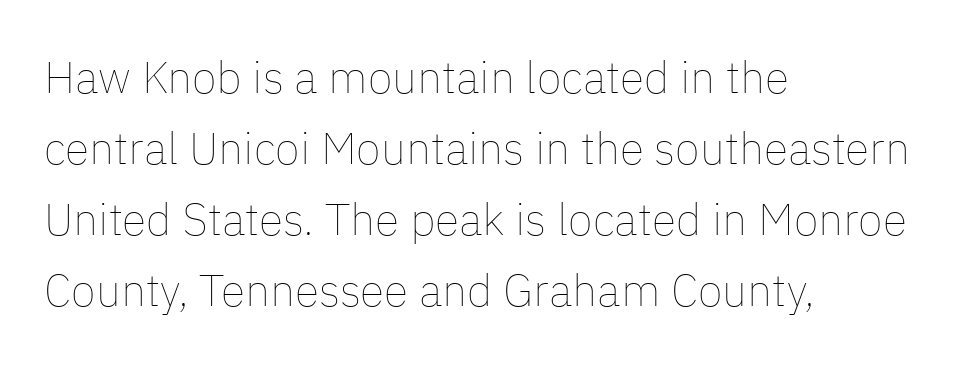
{"italic": "no", "bold": "no", "weight": "thin", "width": "normal", "stroke_contrast": "low", "x_height": "medium", "monospaced": "no", "underline": "no", "align": "left", "line_spacing": "normal", "line_spacing_ratio": 1.58, "letter_spacing": "normal", "letter_spacing_em": 0.0, "glyph_px": 45}
